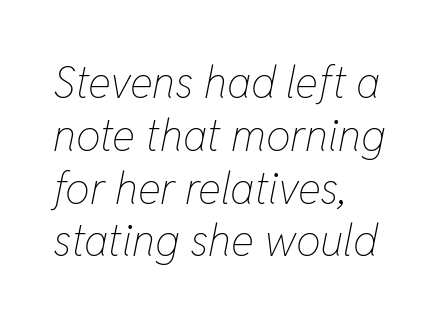
Think standard paragraph weight, or any step lighter than that. The letters advance in unequal steps, a hallmark of proportional type. There's an unmistakable incline to the writing here. Between one letter and the next there's only the usual sliver of space.
